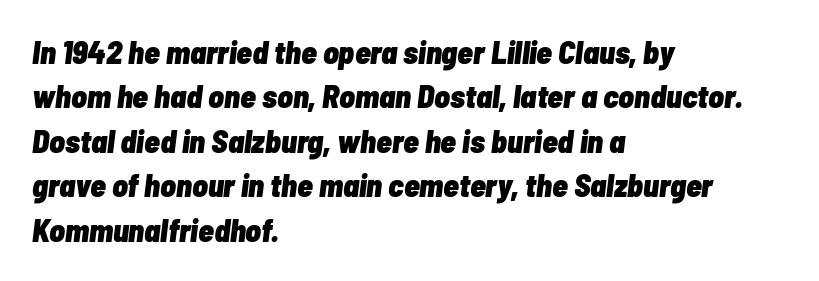
Q: Is the text bold? A: Yes.
Q: Is the text italic (slanted)? A: Yes, it leans right by about 7 degrees.
Q: Is the text underlined? A: No.
Q: How is the paragraph aligned? A: Left-aligned.
Q: Is the spacing between letters normal or unusually wide? A: Normal.
Q: Is the spacing between lines tight, normal or loose? A: Normal.
Q: Width (condensed, normal, or wide)? A: Condensed.
Q: Stroke contrast? A: Low.
Q: x-height? A: Medium.
Q: Monospaced? A: No.
